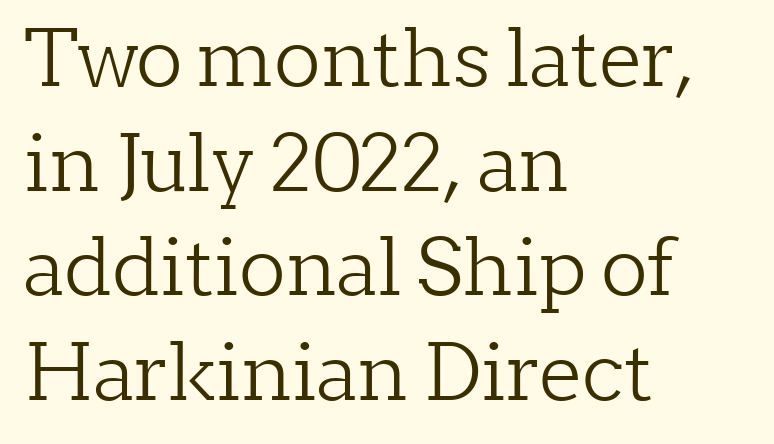
Q: Is the text bold? A: No.
Q: Is the text italic (slanted)? A: No, it is upright.
Q: Is the typeface a serif or a sans-serif typeface? A: Serif.
Q: Is the text underlined? A: No.
Q: How is the paragraph aligned? A: Left-aligned.
Q: Is the spacing between letters normal or unusually wide? A: Normal.
Q: Is the spacing between lines tight, normal or loose? A: Normal.
Q: Width (condensed, normal, or wide)? A: Normal.
Q: Stroke contrast? A: Low.
Q: x-height? A: Medium.
Q: Monospaced? A: No.
